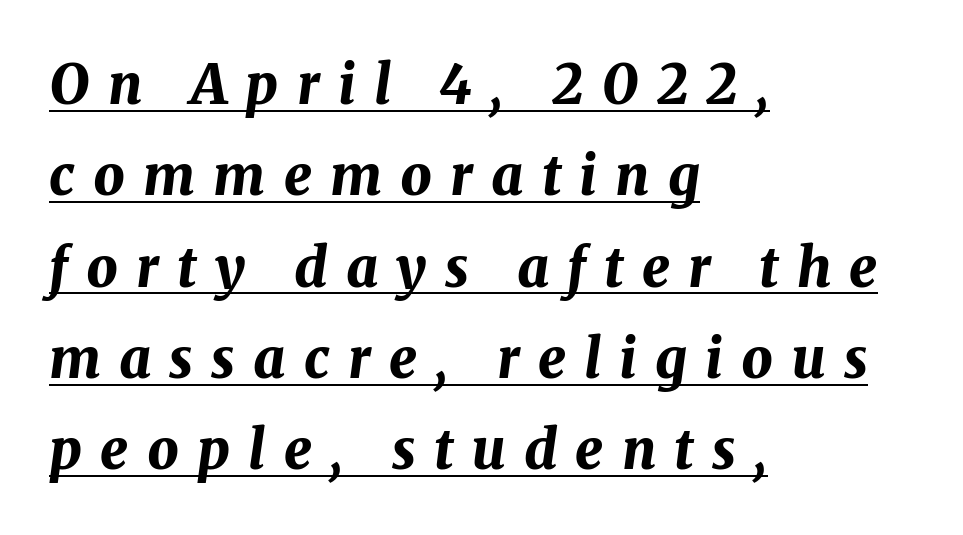
Strong, thick strokes mark this as bold type. Note the varied advance widths — an 'i' is clearly narrower than an 'm'. Does extra space separate the letters? Yes, quite a lot of it. This rendering features underlined lettering. In terms of posture, this sample is oblique.
